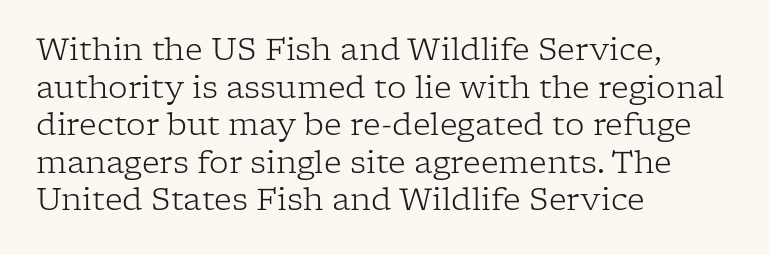
{"serif": "yes", "italic": "no", "bold": "no", "weight": "light", "width": "normal", "stroke_contrast": "low", "x_height": "medium", "monospaced": "no", "underline": "no", "align": "left", "line_spacing_ratio": 1.21, "letter_spacing": "normal", "letter_spacing_em": 0.0, "glyph_px": 31}
